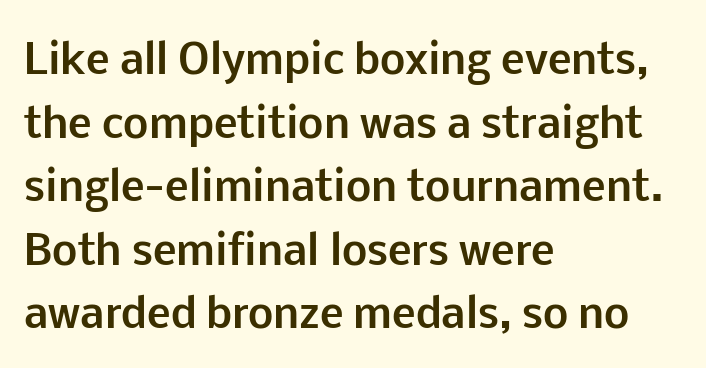
Q: Is the text bold? A: Yes.
Q: Is the text italic (slanted)? A: No, it is upright.
Q: Is the typeface a serif or a sans-serif typeface? A: Sans-serif.
Q: Is the text underlined? A: No.
Q: How is the paragraph aligned? A: Left-aligned.
Q: Is the spacing between letters normal or unusually wide? A: Normal.
Q: Is the spacing between lines tight, normal or loose? A: Normal.
Q: Width (condensed, normal, or wide)? A: Normal.
Q: Stroke contrast? A: Low.
Q: x-height? A: Medium.
Q: Monospaced? A: No.
